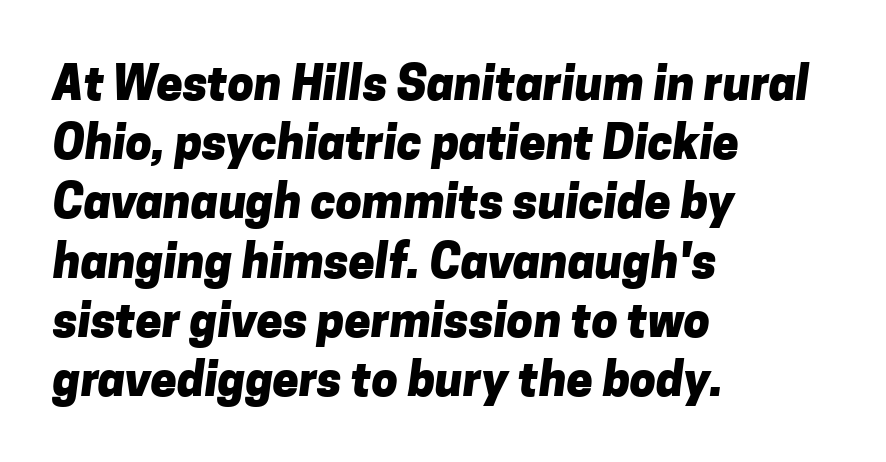
The image shows 47 px heavy sans-serif type; set left-aligned, normal line spacing (1.26x), normal letter spacing, not underlined; low stroke contrast and a medium x-height.
